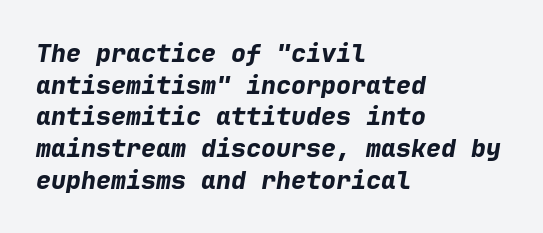
The image shows 25 px bold type, italic (leaning right); set left-aligned, normal line spacing (1.27x), normal letter spacing, not underlined.
